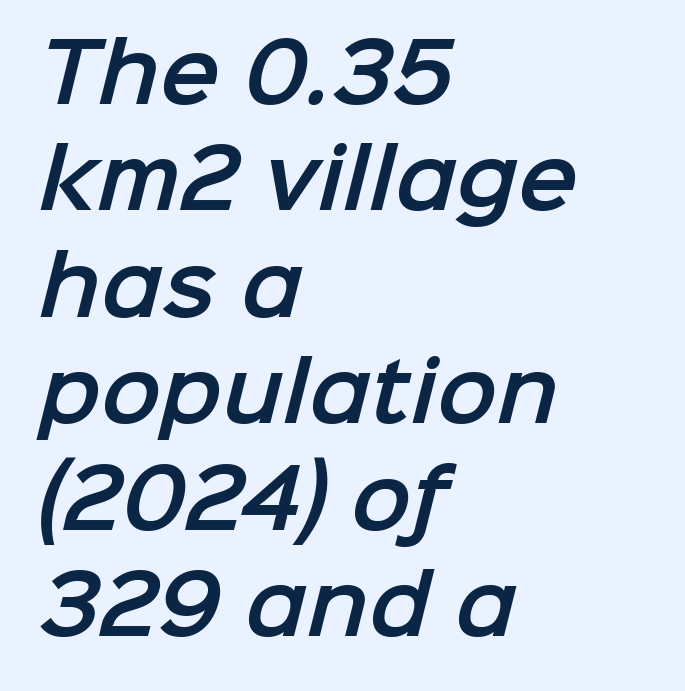
{"serif": "no", "width": "normal", "stroke_contrast": "low", "x_height": "medium", "monospaced": "no", "underline": "no", "align": "left", "line_spacing": "normal", "line_spacing_ratio": 1.33, "letter_spacing": "normal", "letter_spacing_em": 0.0, "glyph_px": 80}
